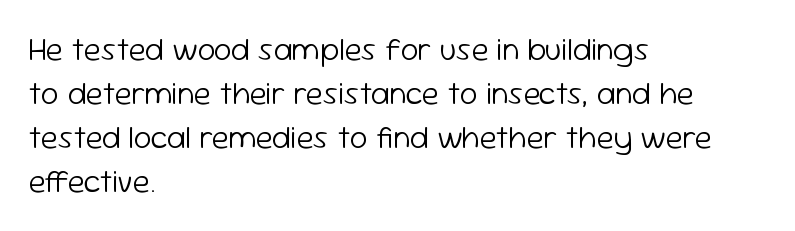
{"serif": "no", "italic": "no", "bold": "no", "weight": "light", "width": "normal", "stroke_contrast": "low", "x_height": "medium", "monospaced": "no", "underline": "no", "align": "left", "line_spacing": "normal", "line_spacing_ratio": 1.38, "letter_spacing": "normal", "letter_spacing_em": 0.0, "glyph_px": 32}
